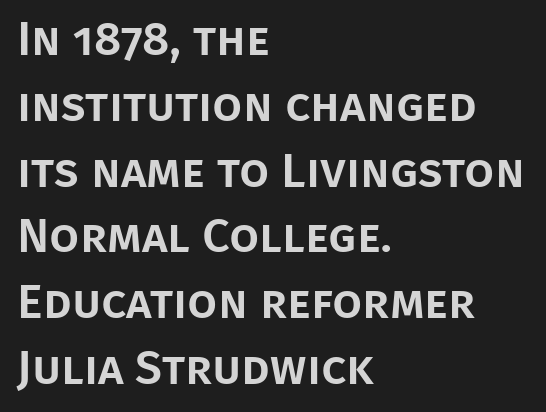
{"serif": "no", "italic": "no", "width": "normal", "stroke_contrast": "low", "x_height": "large", "monospaced": "no", "underline": "no", "align": "left", "line_spacing": "normal", "line_spacing_ratio": 1.37, "letter_spacing": "normal", "letter_spacing_em": 0.0, "glyph_px": 48}
